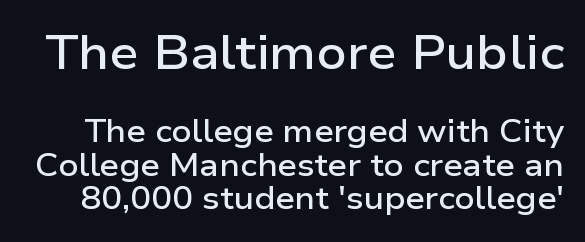
Typesetter's note — upper block bumped up in size, lower block left smaller. Rows of type sit shoulder to shoulder in the vertical direction. The type sits square on the baseline with zero lean. Compared with typical body copy, the letter spacing here is the same. The letters carry no serifs — their stems end cleanly without finishing strokes.
